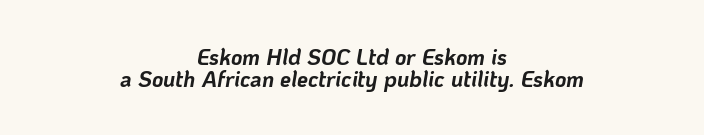
A typesetter would mark this as italic. These lines carry a lot of weight — the face is fully bold. Check under the words: just untouched page. Alignment: centered. A typesetter would call this leading minimal, almost set solid. Spacing between characters is what you'd get straight out of the box.
